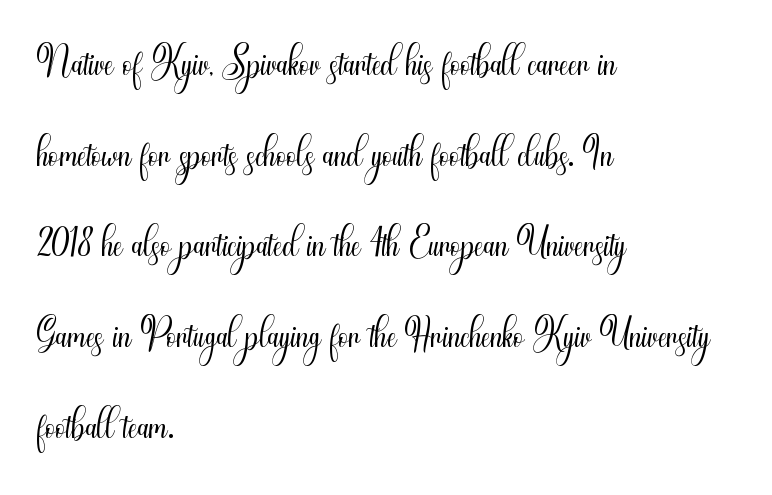
The gaps between neighbouring characters are ordinary and unremarkable. The compositor pushed each line to the left boundary. This sample has the flowing, uneven cadence of proportional lettering. The passage shown is not underscored anywhere.
